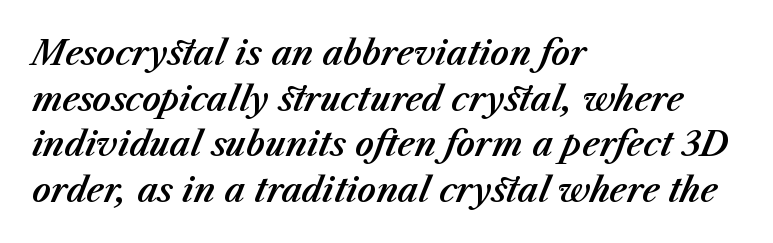
Q: Is the text italic (slanted)? A: Yes, it leans right by about 23 degrees.
Q: Is the text underlined? A: No.
Q: How is the paragraph aligned? A: Left-aligned.
Q: Is the spacing between letters normal or unusually wide? A: Normal.
Q: Is the spacing between lines tight, normal or loose? A: Normal.
Q: Width (condensed, normal, or wide)? A: Normal.
Q: Stroke contrast? A: Medium.
Q: x-height? A: Medium.
Q: Monospaced? A: No.
